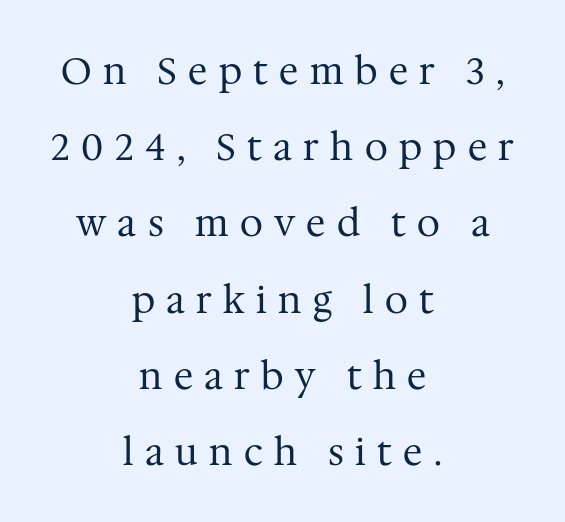
{"serif": "yes", "italic": "no", "bold": "no", "weight": "regular", "width": "normal", "stroke_contrast": "medium", "x_height": "medium", "monospaced": "no", "underline": "no", "align": "center", "line_spacing": "loose", "line_spacing_ratio": 2.06, "letter_spacing": "wide", "letter_spacing_em": 0.31, "glyph_px": 37}
